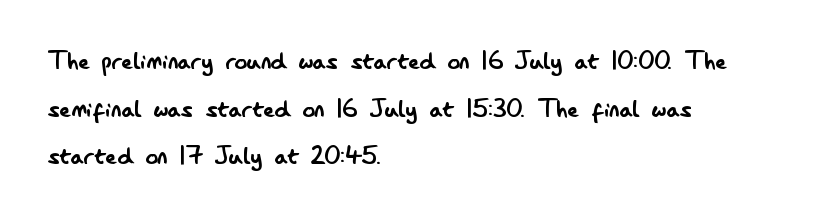
{"serif": "no", "italic": "no", "bold": "no", "weight": "regular", "width": "condensed", "stroke_contrast": "low", "x_height": "small", "monospaced": "no", "underline": "no", "align": "left", "line_spacing": "normal", "line_spacing_ratio": 1.54, "letter_spacing": "normal", "letter_spacing_em": 0.0, "glyph_px": 31}
